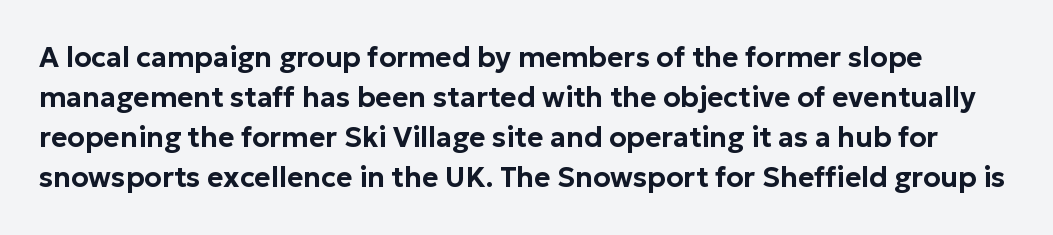
The image shows 28 px sans-serif type, upright; set normal line spacing (1.43x), normal letter spacing, not underlined; low stroke contrast and a medium x-height.
